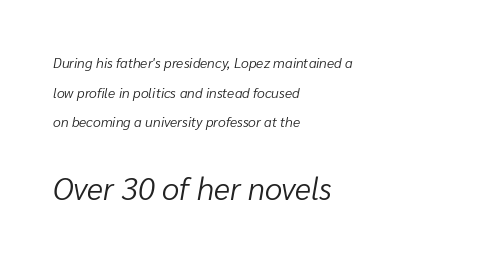
Each line starts at the same left margin while the right side varies. Do the characters align in a grid? No, the font is proportional. What stands out about the letter spacing? Nothing — it is the standard amount. Emphasis-style slanted type is in use. Heft: none added — not bold. If you squint, the bottom block still reads clearly — it's the larger of the two.
